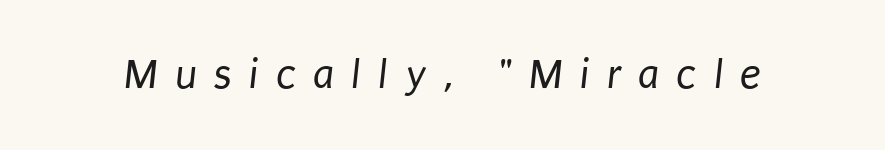
Q: Is the text bold? A: No.
Q: Is the typeface a serif or a sans-serif typeface? A: Sans-serif.
Q: Is the text underlined? A: No.
Q: Is the spacing between letters normal or unusually wide? A: Unusually wide.
Q: Width (condensed, normal, or wide)? A: Condensed.
Q: Stroke contrast? A: Low.
Q: x-height? A: Large.
Q: Monospaced? A: No.
